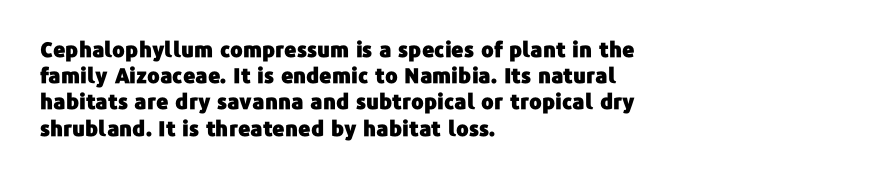
The image shows 21 px text type, upright; set left-aligned, normal line spacing (1.25x), normal letter spacing, not underlined.
